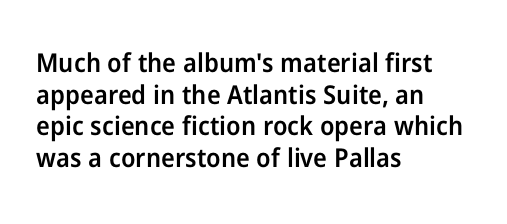
The image shows 26 px text type, upright; set left-aligned, line spacing 1.22x, normal letter spacing, not underlined.
